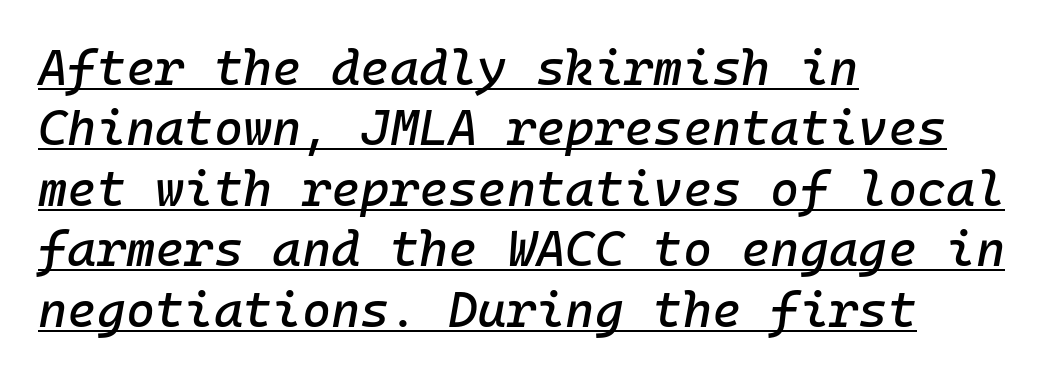
Q: Is the text italic (slanted)? A: Yes, it leans right by about 10 degrees.
Q: Is the text underlined? A: Yes.
Q: How is the paragraph aligned? A: Left-aligned.
Q: Is the spacing between letters normal or unusually wide? A: Normal.
Q: Width (condensed, normal, or wide)? A: Normal.
Q: Stroke contrast? A: Low.
Q: x-height? A: Medium.
